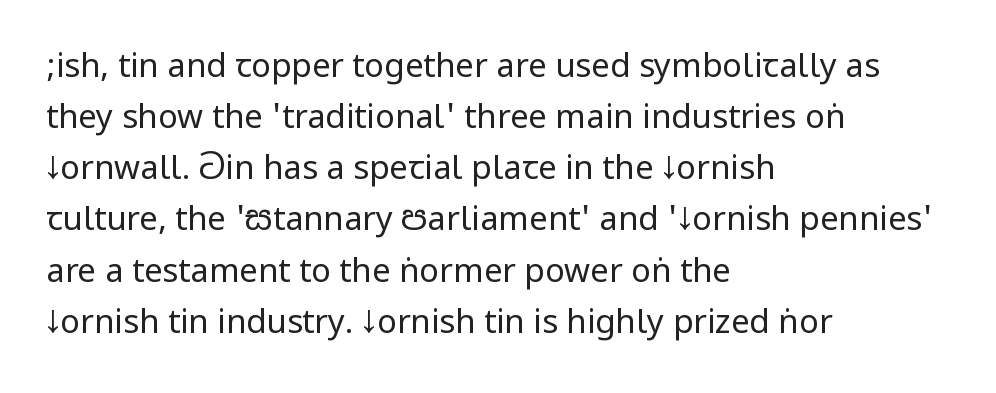
{"serif": "no", "italic": "no", "bold": "no", "weight": "regular", "width": "condensed", "stroke_contrast": "low", "underline": "no", "align": "left", "line_spacing": "normal", "line_spacing_ratio": 1.55, "letter_spacing": "normal", "letter_spacing_em": 0.0, "glyph_px": 33}
